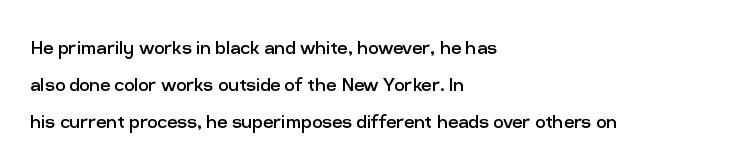
{"italic": "no", "bold": "no", "underline": "no", "align": "left", "line_spacing": "normal", "line_spacing_ratio": 1.6, "letter_spacing": "normal", "letter_spacing_em": 0.0, "glyph_px": 23}
